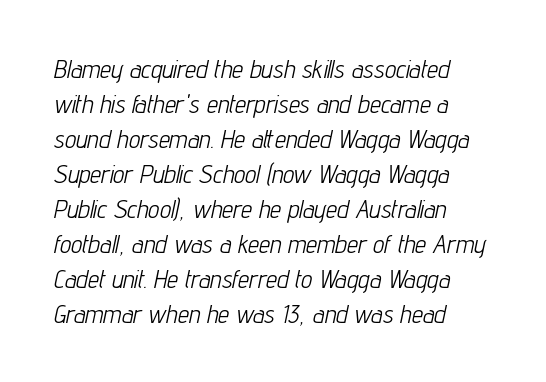
{"italic": "yes", "lean": "right", "slant_degrees": 12, "bold": "no", "underline": "no", "align": "left", "line_spacing": "normal", "line_spacing_ratio": 1.4, "letter_spacing": "normal", "letter_spacing_em": 0.0, "glyph_px": 25}
